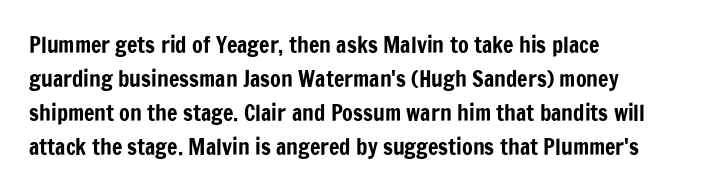
Inter-character spacing is left at the font's built-in metrics. A bare baseline throughout the passage. The typography opts for an upright posture over an oblique one. Casual observation: everything's shoved over to the left.
